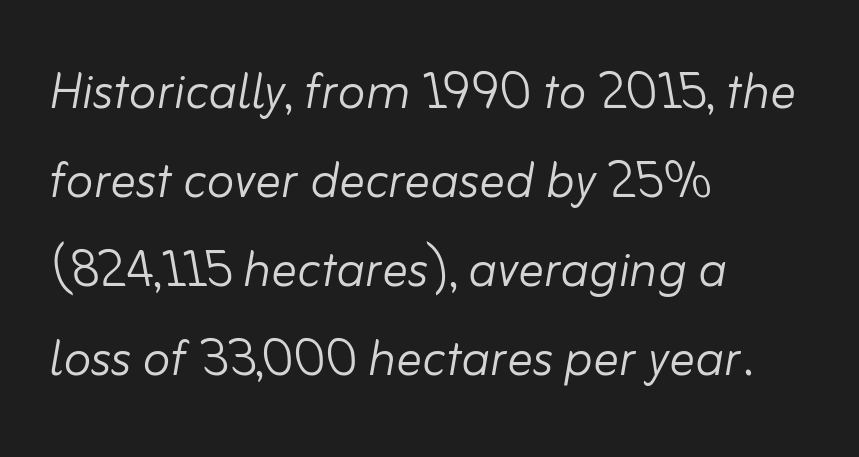
Q: Is the text bold? A: No.
Q: Is the text italic (slanted)? A: Yes, it leans right by about 10 degrees.
Q: Is the text underlined? A: No.
Q: How is the paragraph aligned? A: Left-aligned.
Q: Is the spacing between letters normal or unusually wide? A: Normal.
Q: Is the spacing between lines tight, normal or loose? A: Normal.
Q: Width (condensed, normal, or wide)? A: Normal.
Q: Stroke contrast? A: Low.
Q: x-height? A: Small.
Q: Monospaced? A: No.
